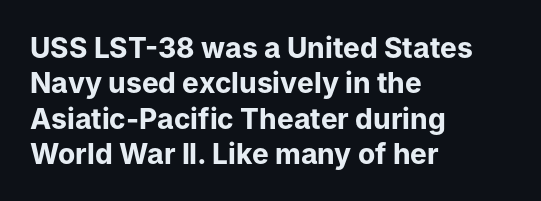
{"serif": "no", "italic": "no", "bold": "yes", "weight": "bold", "width": "normal", "stroke_contrast": "low", "x_height": "medium", "monospaced": "no", "underline": "no", "align": "left", "line_spacing": "normal", "line_spacing_ratio": 1.26, "letter_spacing": "normal", "letter_spacing_em": 0.0, "glyph_px": 28}
